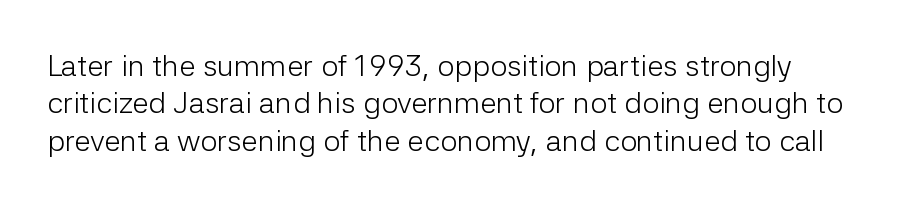
The image shows 30 px light sans-serif type, upright; set normal line spacing (1.25x), normal letter spacing, not underlined; low stroke contrast and a medium x-height.
